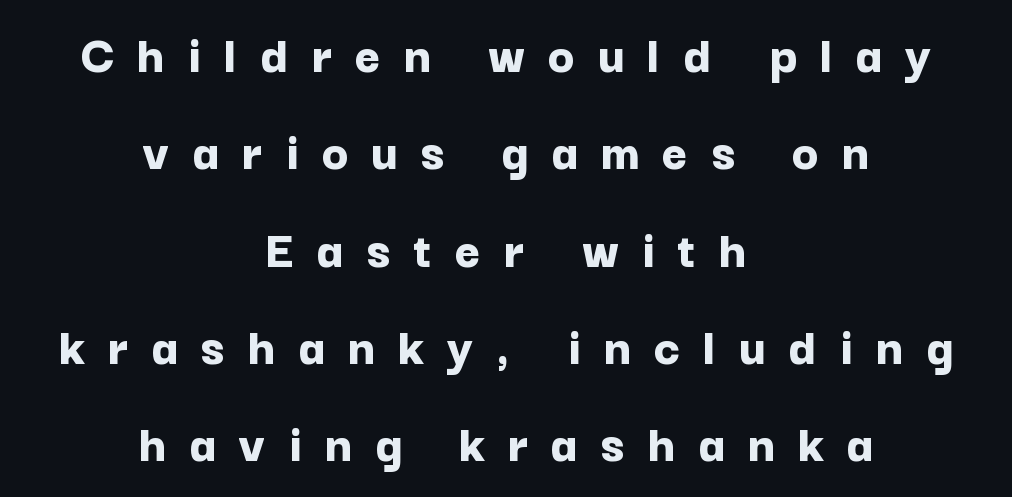
{"serif": "no", "italic": "no", "bold": "yes", "weight": "bold", "width": "normal", "stroke_contrast": "low", "x_height": "medium", "monospaced": "no", "underline": "no", "align": "center", "line_spacing_ratio": 1.77, "letter_spacing": "wide", "letter_spacing_em": 0.42, "glyph_px": 55}
